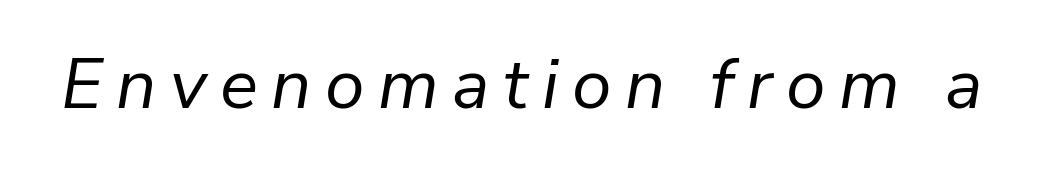
Q: Is the text bold? A: No.
Q: Is the text italic (slanted)? A: Yes, it leans right by about 9 degrees.
Q: Is the text underlined? A: No.
Q: Width (condensed, normal, or wide)? A: Normal.
Q: Stroke contrast? A: Low.
Q: x-height? A: Medium.
Q: Monospaced? A: No.
